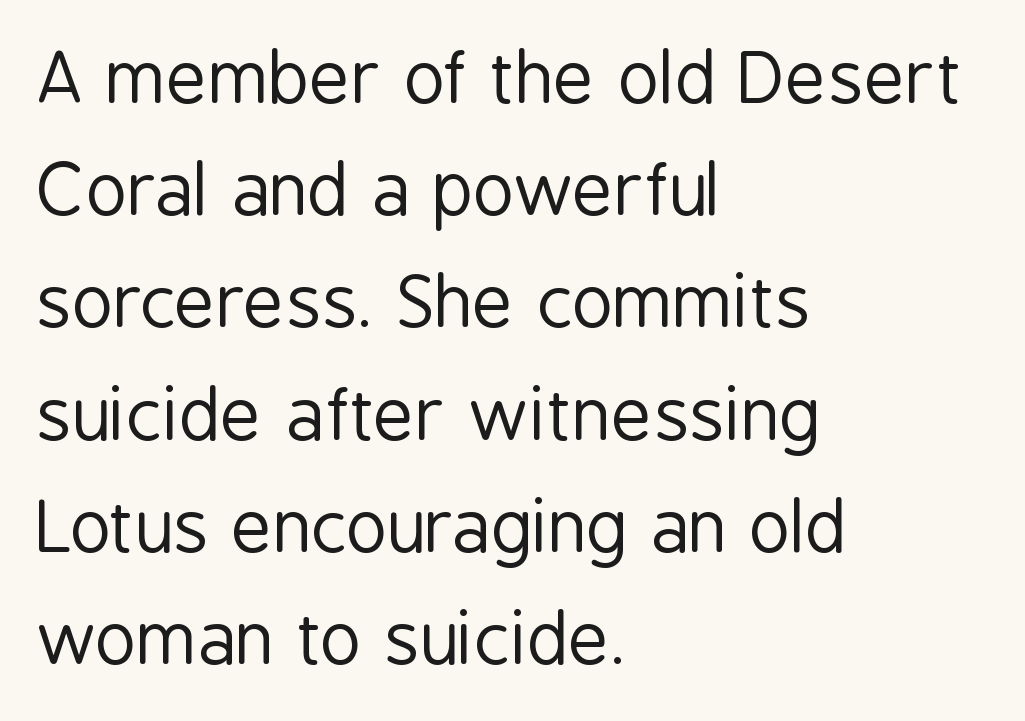
Q: Is the text bold? A: No.
Q: Is the text italic (slanted)? A: No, it is upright.
Q: Is the typeface a serif or a sans-serif typeface? A: Sans-serif.
Q: Is the text underlined? A: No.
Q: How is the paragraph aligned? A: Left-aligned.
Q: Is the spacing between letters normal or unusually wide? A: Normal.
Q: Is the spacing between lines tight, normal or loose? A: Normal.
Q: Width (condensed, normal, or wide)? A: Condensed.
Q: Stroke contrast? A: Low.
Q: x-height? A: Medium.
Q: Monospaced? A: No.
